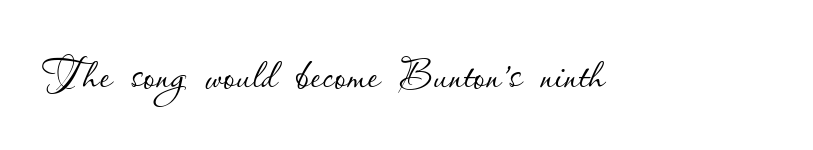
Q: Is the text bold? A: No.
Q: Is the text italic (slanted)? A: Yes.
Q: Is the text underlined? A: No.
Q: Is the spacing between letters normal or unusually wide? A: Normal.
Q: Width (condensed, normal, or wide)? A: Normal.
Q: Stroke contrast? A: Low.
Q: x-height? A: Small.
Q: Monospaced? A: No.
